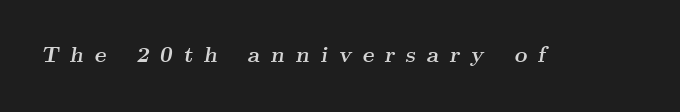
Q: Is the text bold? A: Yes.
Q: Is the text italic (slanted)? A: Yes, it leans right by about 9 degrees.
Q: Is the text underlined? A: No.
Q: Is the spacing between letters normal or unusually wide? A: Unusually wide.
